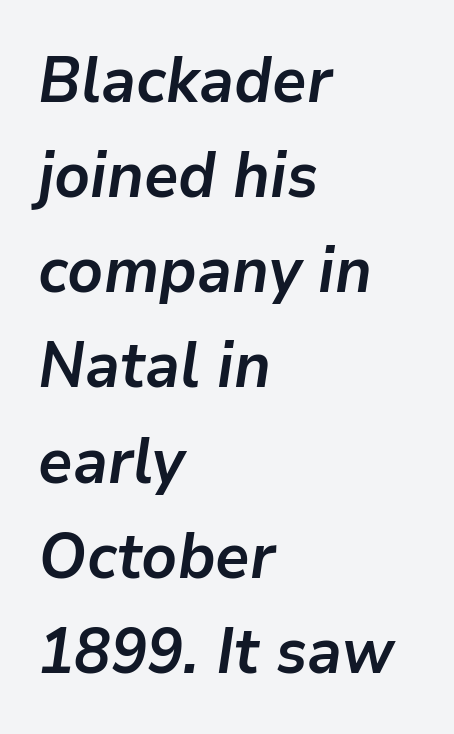
Q: Is the text bold? A: Yes.
Q: Is the text italic (slanted)? A: Yes, it leans right by about 9 degrees.
Q: Is the text underlined? A: No.
Q: How is the paragraph aligned? A: Left-aligned.
Q: Is the spacing between letters normal or unusually wide? A: Normal.
Q: Is the spacing between lines tight, normal or loose? A: Normal.
Q: Width (condensed, normal, or wide)? A: Normal.
Q: Stroke contrast? A: Low.
Q: x-height? A: Medium.
Q: Monospaced? A: No.
